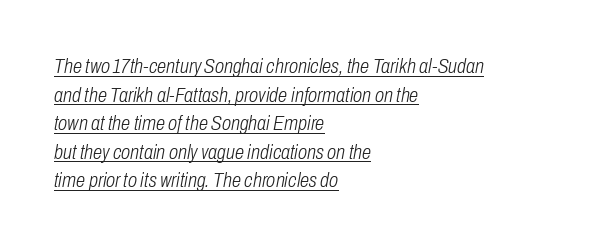
Tall strokes in this sample are angled rather than plumb. Vertical stems look standard width or narrower in stroke. Teacher's note: observe the even left margin — that is flush-left alignment. Honestly, the letter spacing is just normal — you wouldn't notice it. A baseline rule has been typeset under these characters.
